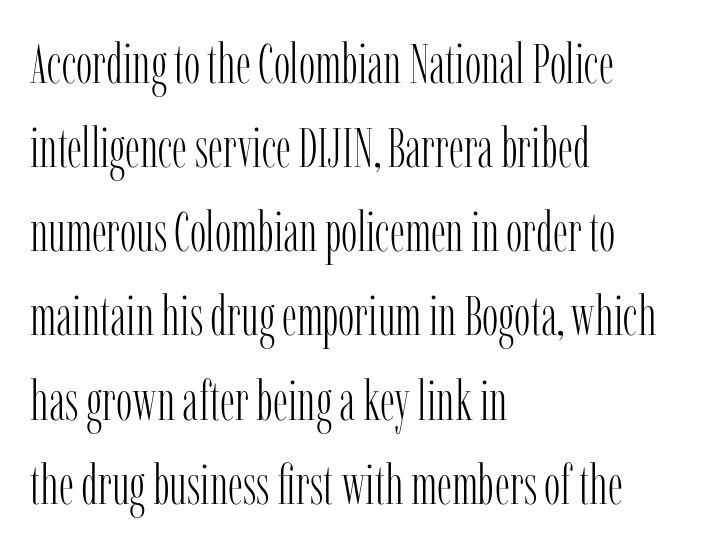
Q: Is the text bold? A: No.
Q: Is the text italic (slanted)? A: No, it is upright.
Q: Is the typeface a serif or a sans-serif typeface? A: Serif.
Q: Is the text underlined? A: No.
Q: How is the paragraph aligned? A: Left-aligned.
Q: Is the spacing between letters normal or unusually wide? A: Normal.
Q: Is the spacing between lines tight, normal or loose? A: Normal.
Q: Width (condensed, normal, or wide)? A: Condensed.
Q: Stroke contrast? A: Low.
Q: x-height? A: Medium.
Q: Monospaced? A: No.
